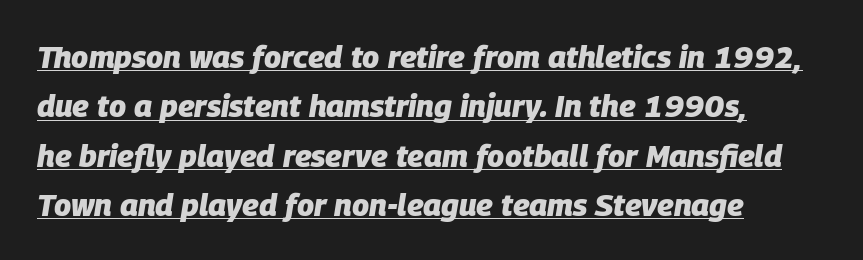
The image shows 31 px heavy type, italic (leaning right); set left-aligned, normal line spacing (1.59x), normal letter spacing, underlined; low stroke contrast and a large x-height.
